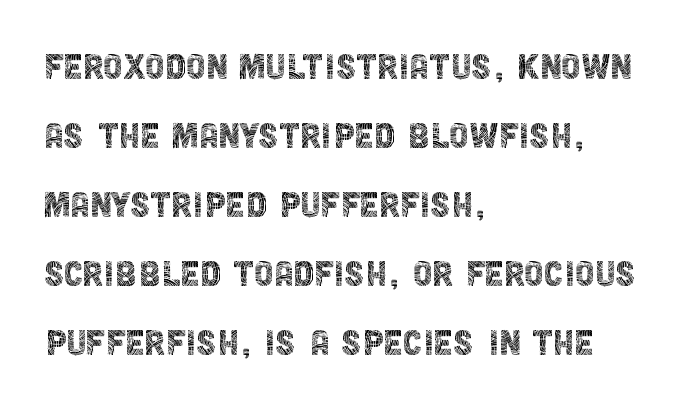
Q: Is the text bold? A: No.
Q: Is the text italic (slanted)? A: No, it is upright.
Q: Is the typeface a serif or a sans-serif typeface? A: Sans-serif.
Q: Is the text underlined? A: No.
Q: How is the paragraph aligned? A: Left-aligned.
Q: Is the spacing between letters normal or unusually wide? A: Normal.
Q: Is the spacing between lines tight, normal or loose? A: Normal.
Q: Width (condensed, normal, or wide)? A: Condensed.
Q: x-height? A: Large.
Q: Monospaced? A: No.
